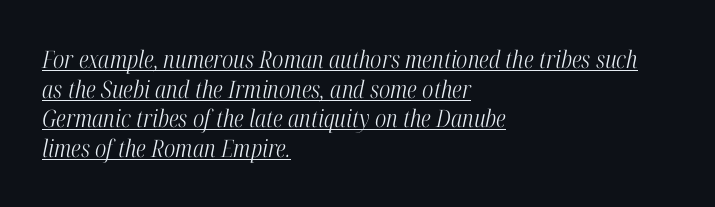
The image shows 24 px text type, italic (leaning right); set left-aligned, line spacing 1.23x, normal letter spacing, underlined.
